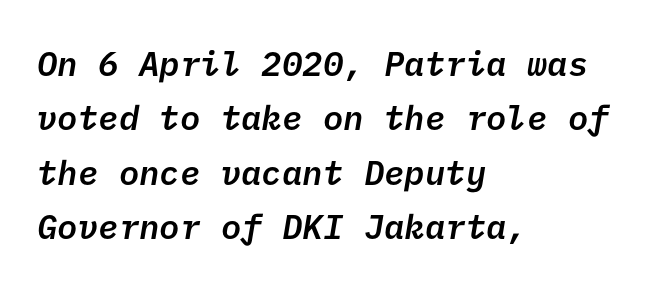
The image shows 34 px semibold sans-serif type; set left-aligned, normal line spacing (1.6x), normal letter spacing, not underlined; low stroke contrast and a medium x-height.
